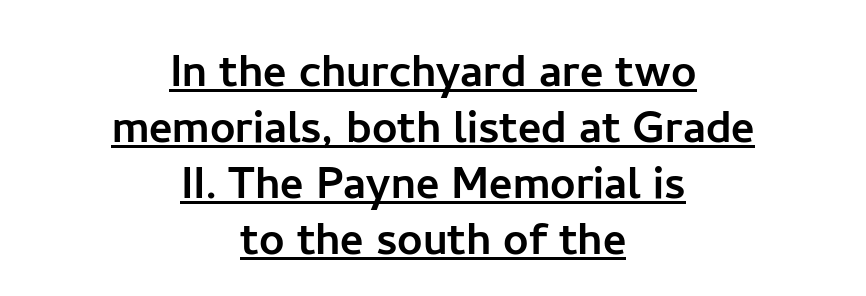
Unlike a traditional serif, this face leaves its strokes unadorned. In CSS terms this would be text-align: center. Does a line run under the words? Yes, clearly. The letters advance in unequal steps, a hallmark of proportional type.
